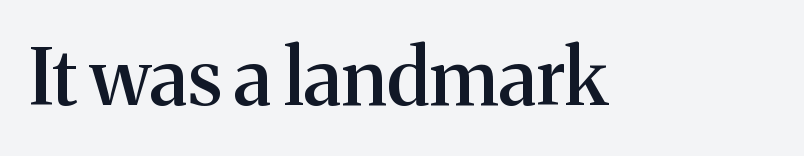
The image shows 77 px semibold serif type, upright; set normal letter spacing, not underlined; medium stroke contrast and a medium x-height.
